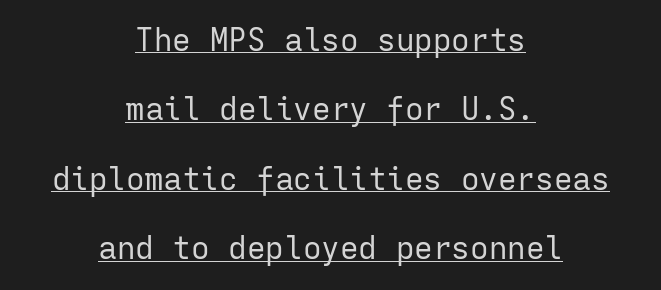
The image shows 31 px regular-weight sans-serif type, upright, monospaced; set centered, loose line spacing (2.24x), normal letter spacing, underlined; low stroke contrast and a medium x-height.
